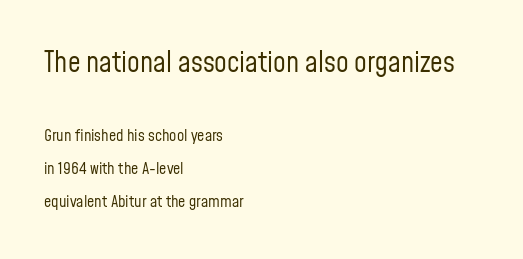
Q: Is the text bold? A: No.
Q: Is the text italic (slanted)? A: No, it is upright.
Q: Is the typeface a serif or a sans-serif typeface? A: Sans-serif.
Q: Is the text underlined? A: No.
Q: How is the paragraph aligned? A: Left-aligned.
Q: Is the spacing between letters normal or unusually wide? A: Normal.
Q: Is the spacing between lines tight, normal or loose? A: Loose.
Q: Which block of text is set in a larger size, the first (top) or the second (bottom)? A: The first (top) one.
Q: Width (condensed, normal, or wide)? A: Condensed.
Q: Stroke contrast? A: Low.
Q: x-height? A: Medium.
Q: Monospaced? A: No.
